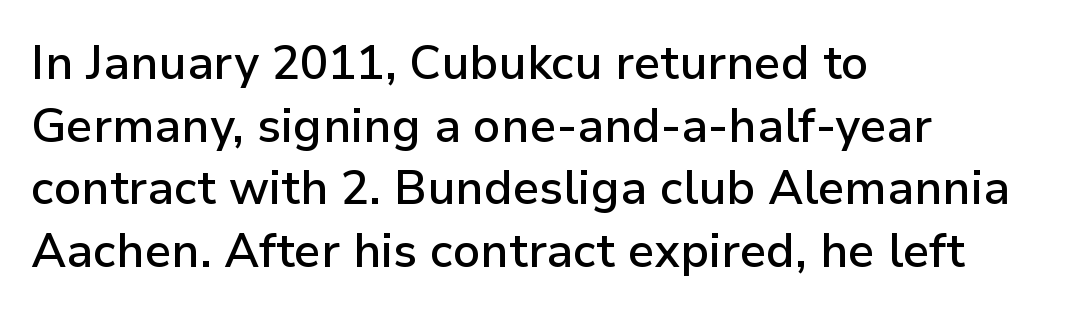
The image shows 47 px semibold sans-serif type, upright; set left-aligned, normal line spacing (1.33x), normal letter spacing, not underlined; low stroke contrast and a medium x-height.
